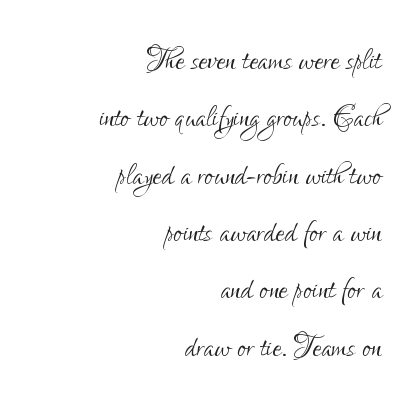
{"serif": "no", "bold": "no", "weight": "light", "width": "condensed", "stroke_contrast": "low", "x_height": "small", "monospaced": "no", "underline": "no", "align": "right", "line_spacing": "normal", "line_spacing_ratio": 1.47, "letter_spacing": "normal", "letter_spacing_em": 0.0, "glyph_px": 39}
